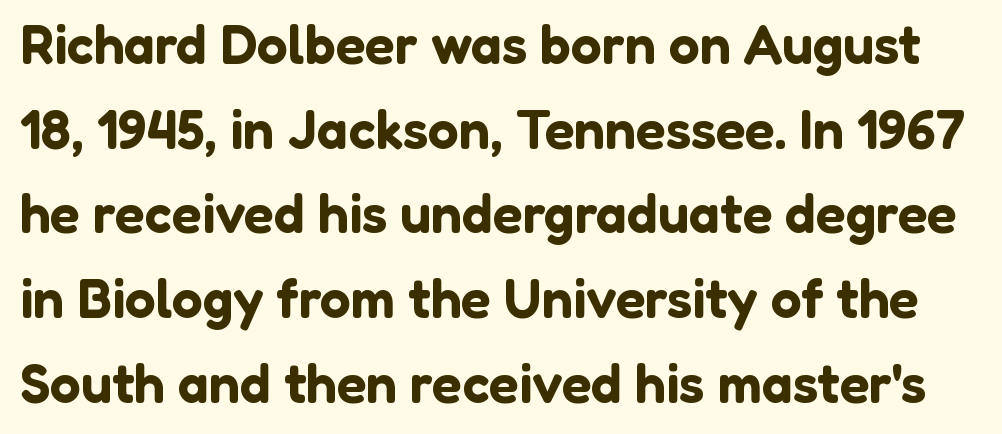
This sample uses a sans-serif face. Quick note: interline space is typical. The specimen omits any rule beneath the text block's lines. The lettering stays uniformly vertical, giving the passage a roman look. Character widths vary here, with narrow letters taking less room than wide ones. The gaps between neighbouring characters are ordinary and unremarkable.
